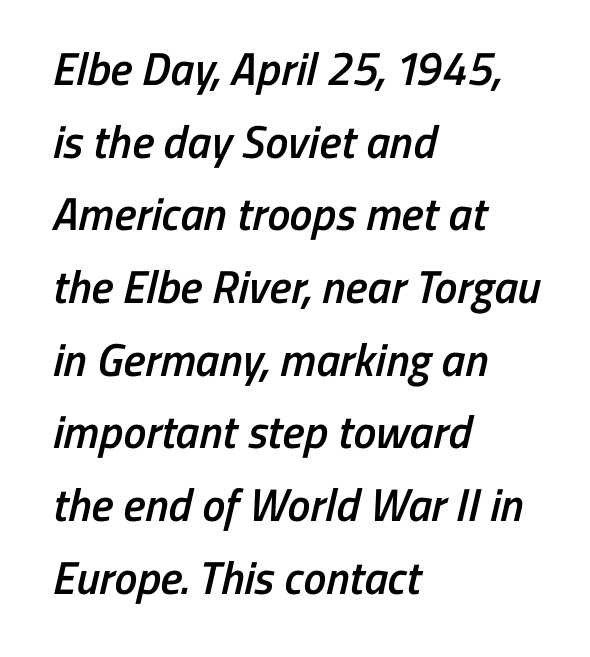
{"serif": "no", "bold": "semi", "weight": "semibold", "width": "condensed", "stroke_contrast": "low", "x_height": "medium", "monospaced": "no", "underline": "no", "align": "left", "line_spacing": "normal", "line_spacing_ratio": 1.58, "letter_spacing": "normal", "letter_spacing_em": 0.0, "glyph_px": 46}
